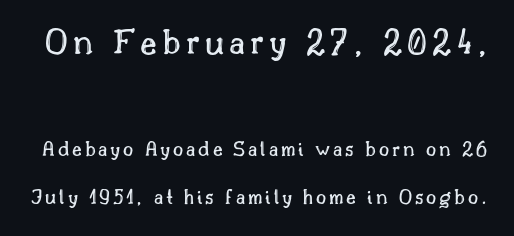
Q: Is the text italic (slanted)? A: No, it is upright.
Q: Is the text underlined? A: No.
Q: Is the spacing between lines tight, normal or loose? A: Loose.
Q: Which block of text is set in a larger size, the first (top) or the second (bottom)? A: The first (top) one.
Q: Width (condensed, normal, or wide)? A: Normal.
Q: x-height? A: Small.
Q: Monospaced? A: No.
